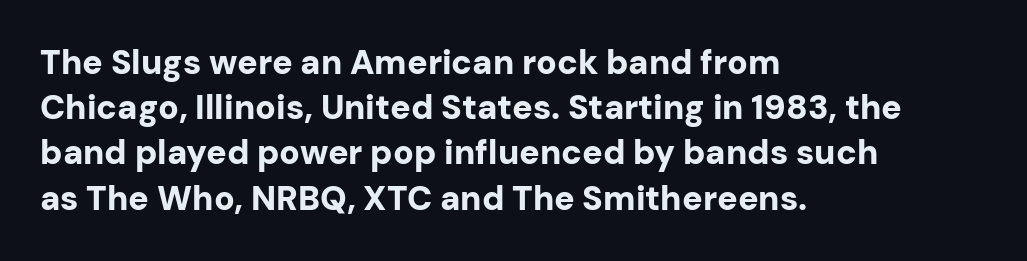
When letters stand straight like this, we call the style roman or upright. Horizontally, the lines are justified to the leading edge only. Spacing verdict: proportional, widths tailored to each character. The leading is moderate, giving the passage an even texture. On the weight axis this lands at bold, roughly 700. Look at the tracking — it's just the regular setting, nothing added.
